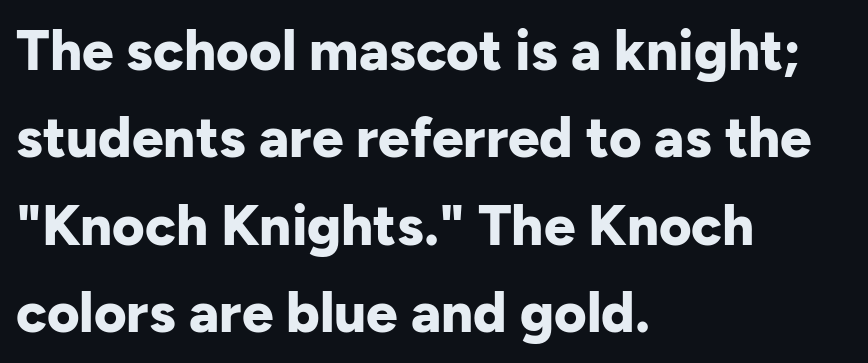
{"serif": "no", "italic": "no", "bold": "yes", "weight": "bold", "width": "normal", "stroke_contrast": "low", "x_height": "medium", "monospaced": "no", "underline": "no", "align": "left", "line_spacing": "normal", "line_spacing_ratio": 1.56, "letter_spacing": "normal", "letter_spacing_em": 0.0, "glyph_px": 56}
